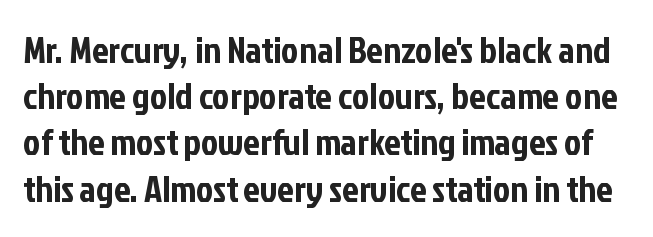
{"serif": "no", "italic": "no", "width": "condensed", "stroke_contrast": "low", "x_height": "medium", "monospaced": "no", "underline": "no", "line_spacing": "normal", "line_spacing_ratio": 1.25, "letter_spacing": "normal", "letter_spacing_em": 0.0, "glyph_px": 37}
